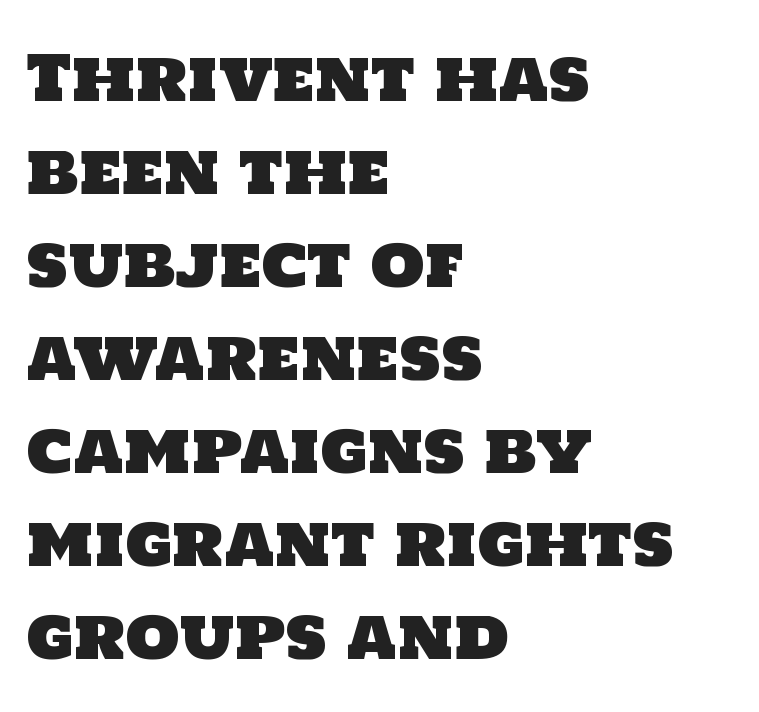
{"serif": "no", "width": "normal", "stroke_contrast": "low", "x_height": "large", "monospaced": "no", "underline": "no", "align": "left", "line_spacing": "normal", "line_spacing_ratio": 1.5, "letter_spacing": "normal", "letter_spacing_em": 0.0, "glyph_px": 62}
